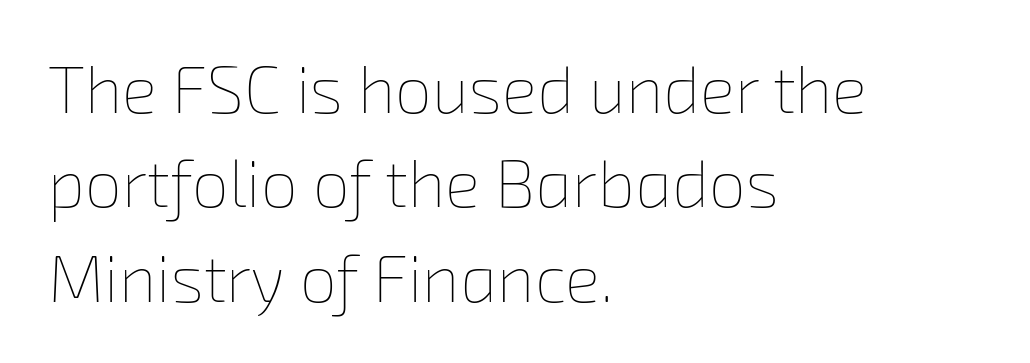
The image shows 66 px thin type; set left-aligned, normal line spacing (1.43x), normal letter spacing, not underlined; low stroke contrast and a medium x-height.
